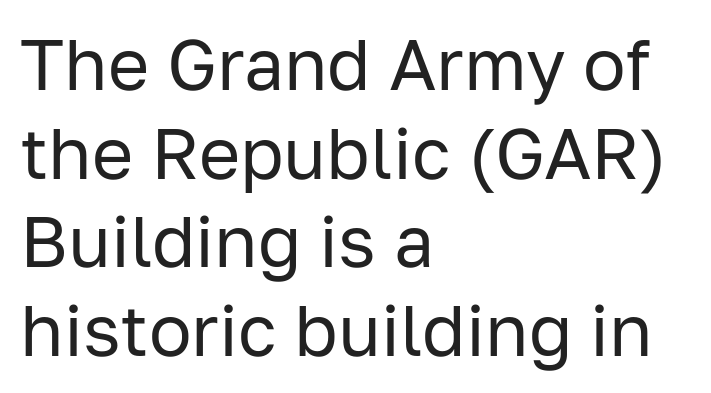
Q: Is the text bold? A: No.
Q: Is the text italic (slanted)? A: No, it is upright.
Q: Is the typeface a serif or a sans-serif typeface? A: Sans-serif.
Q: Is the text underlined? A: No.
Q: How is the paragraph aligned? A: Left-aligned.
Q: Is the spacing between letters normal or unusually wide? A: Normal.
Q: Is the spacing between lines tight, normal or loose? A: Normal.
Q: Width (condensed, normal, or wide)? A: Normal.
Q: Stroke contrast? A: Low.
Q: x-height? A: Medium.
Q: Monospaced? A: No.
